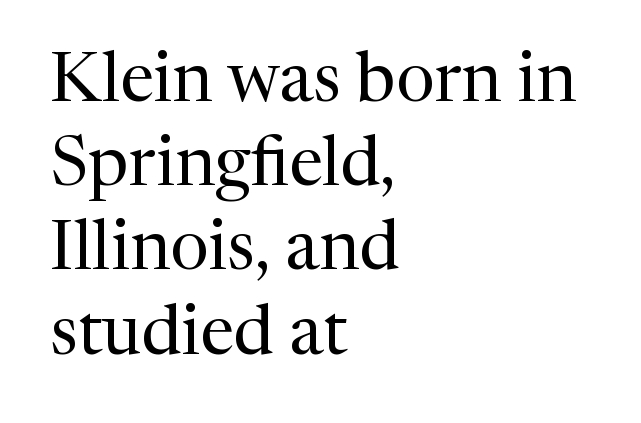
Each row of text sits above clean, open space. Looks like regular typesetting: each glyph gets only the width it needs. Students, note that the glyphs here touch the page at normal intervals. Is this a heavy cut? Hardly; it is regular or lighter. The designer went with a serif here, giving each stem small feet. Every character sits straight up, as roman type does.
